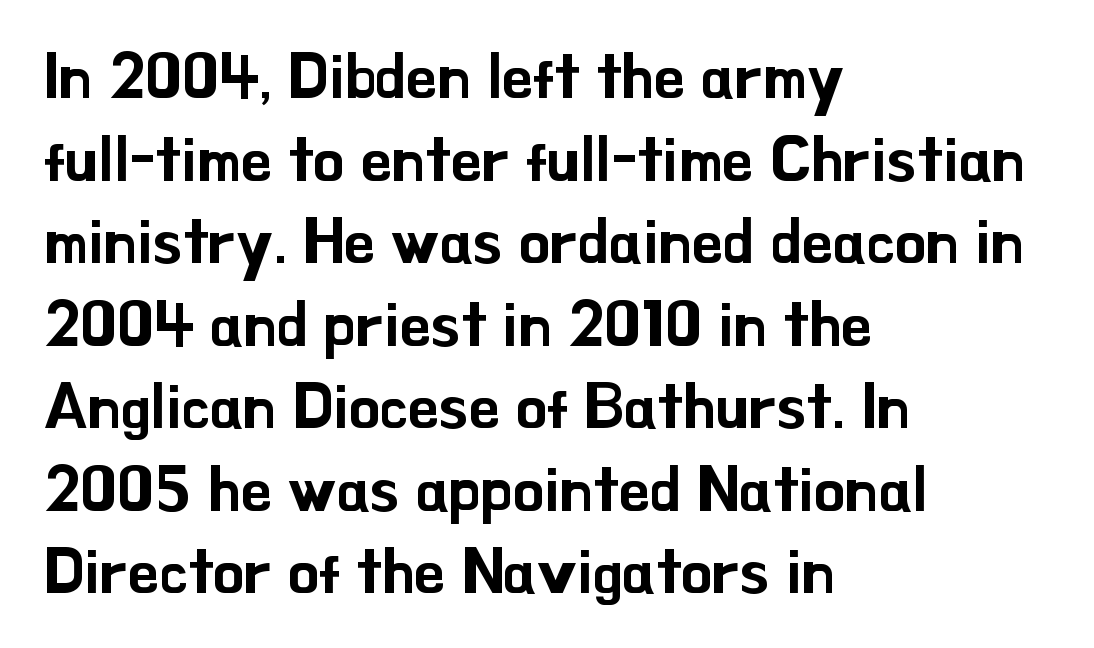
The text was rendered using a sans face with plain stroke endings. Layout note: lines flush left. If you drew a line through each stem, it would be perfectly vertical. Words float on clear page, feet unadorned. Vertical spacing — default.
